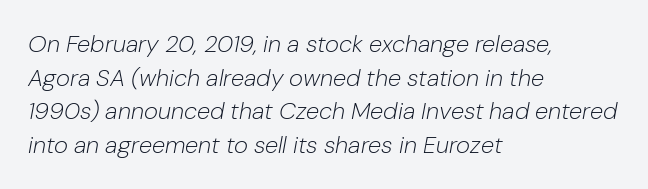
Casual observation: everything's shoved over to the left. Descenders hang freely into open space. The specimen reads as italic at a glance. The type is set solid horizontally, with unmodified tracking. A light-to-regular cut is what we see here. The rows are spaced the way most documents space them.
